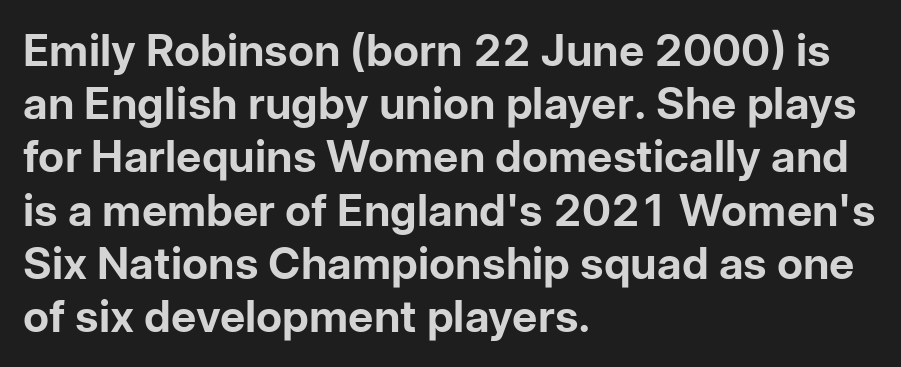
{"serif": "no", "italic": "no", "bold": "yes", "weight": "bold", "width": "normal", "stroke_contrast": "low", "x_height": "medium", "monospaced": "no", "underline": "no", "align": "left", "line_spacing_ratio": 1.21, "letter_spacing": "normal", "letter_spacing_em": 0.0, "glyph_px": 44}
